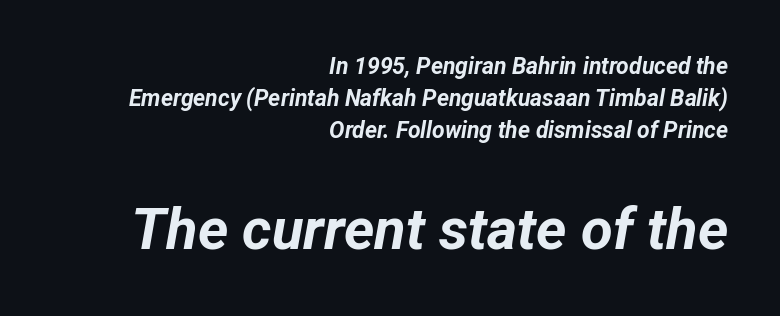
You'd pick this weight for a headline — it's a proper bold. The setting favours the right margin, as signatures and pull-quotes sometimes do. Caption: upper text group reduced, lower text group enlarged. Proportional: the letters do not fall into vertical columns. Spacing between characters is what you'd get straight out of the box.
